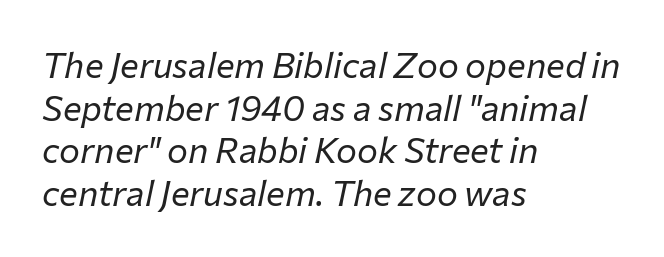
{"italic": "yes", "lean": "right", "slant_degrees": 12, "bold": "no", "weight": "regular", "width": "normal", "stroke_contrast": "low", "x_height": "medium", "monospaced": "no", "underline": "no", "align": "left", "line_spacing_ratio": 1.22, "letter_spacing": "normal", "letter_spacing_em": 0.0, "glyph_px": 35}
